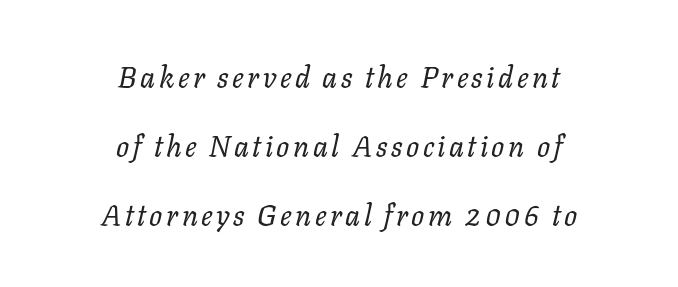
The image shows 29 px regular-weight type, italic (leaning right); set centered, loose line spacing (2.38x), not underlined; low stroke contrast and a medium x-height.
